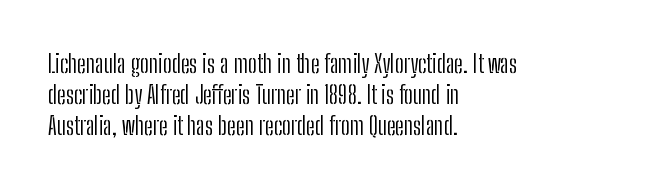
The image shows 25 px text type, upright; set left-aligned, line spacing 1.24x, normal letter spacing, not underlined.
